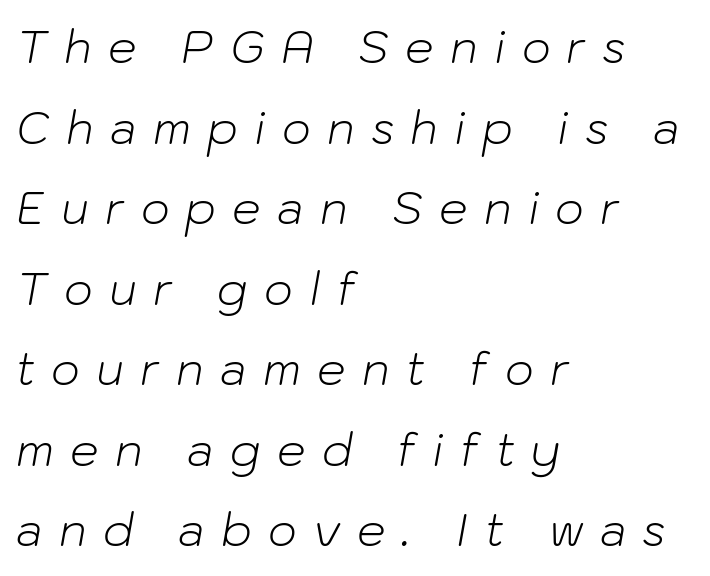
{"italic": "yes", "lean": "right", "slant_degrees": 10, "bold": "no", "weight": "light", "width": "normal", "stroke_contrast": "low", "x_height": "medium", "monospaced": "no", "underline": "no", "align": "left", "line_spacing_ratio": 1.79, "letter_spacing": "wide", "letter_spacing_em": 0.36, "glyph_px": 45}
